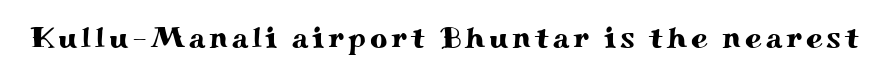
{"serif": "yes", "italic": "no", "width": "wide", "stroke_contrast": "medium", "x_height": "small", "monospaced": "no", "underline": "no", "glyph_px": 30}
